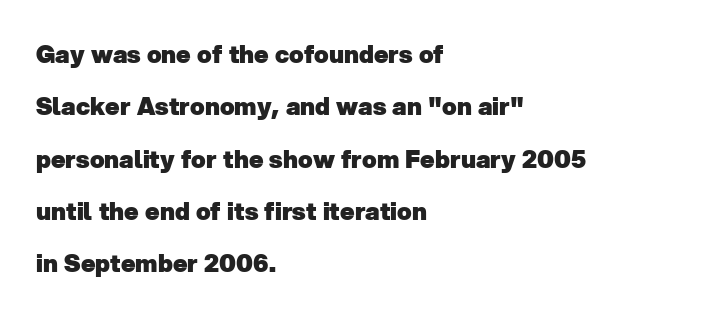
All the whitespace from short lines collects on the right. Does extra space separate the letters? No, they use regular spacing. Bold? Absolutely — the strokes are thick and heavy. The specimen omits any rule beneath the text block's lines. Airy leading.
